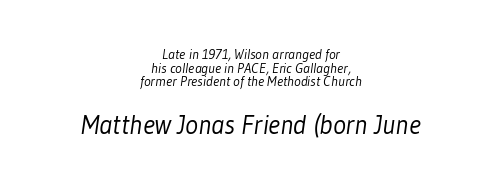
The letters sit at their default tracking, neither squeezed nor spread. In terms of leading, this rendering errs on the cramped side. Is the stroke heavy? The answer is a plain regular-or-lighter. The passage shown begins with its smaller block and ends with its larger one. Words float on clear page, feet unadorned.
